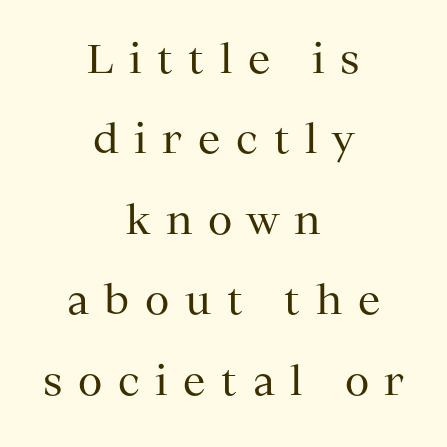
The image shows 40 px regular-weight serif type, upright; set centered, loose line spacing (2.01x), unusually wide letter spacing (+0.39 em), not underlined; medium stroke contrast and a medium x-height.
